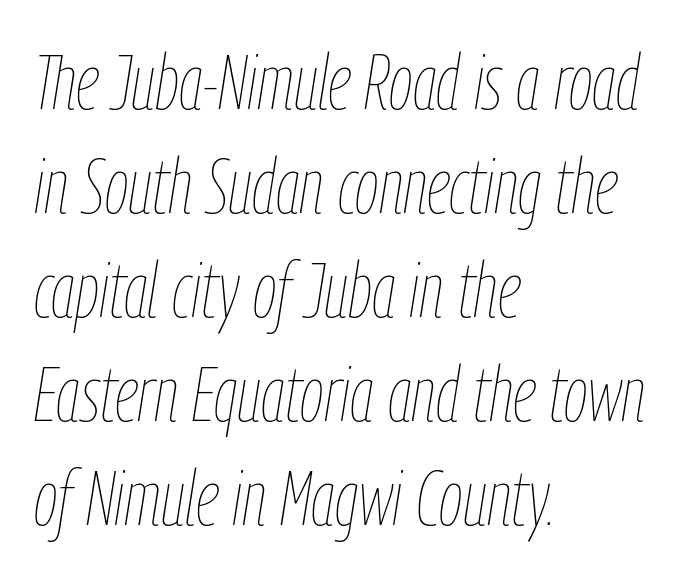
The rendering uses natural spacing where letterforms have individual widths. Think standard paragraph weight, or any step lighter than that. The lines are quadded left. The words here are not underlined. Regarding leading, the lines here are spaced in the standard way.
